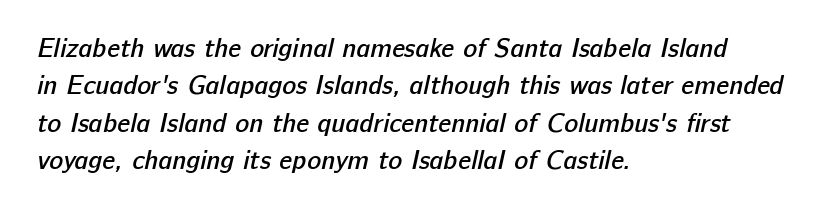
The image shows 26 px text type; set left-aligned, normal line spacing (1.44x), normal letter spacing, not underlined.
